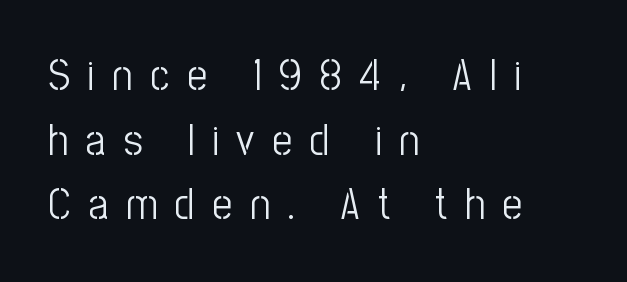
Q: Is the text bold? A: No.
Q: Is the text italic (slanted)? A: No, it is upright.
Q: Is the typeface a serif or a sans-serif typeface? A: Sans-serif.
Q: Is the text underlined? A: No.
Q: How is the paragraph aligned? A: Left-aligned.
Q: Is the spacing between letters normal or unusually wide? A: Unusually wide.
Q: Is the spacing between lines tight, normal or loose? A: Normal.
Q: Width (condensed, normal, or wide)? A: Condensed.
Q: Stroke contrast? A: Low.
Q: x-height? A: Medium.
Q: Monospaced? A: No.
